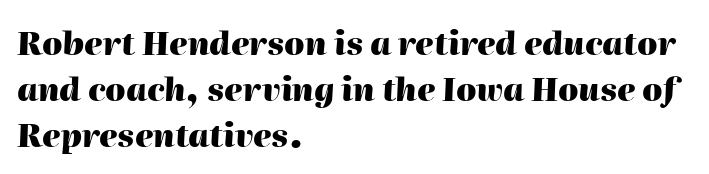
Q: Is the text bold? A: Yes.
Q: Is the text italic (slanted)? A: Yes, it leans right by about 2 degrees.
Q: Is the text underlined? A: No.
Q: How is the paragraph aligned? A: Left-aligned.
Q: Is the spacing between letters normal or unusually wide? A: Normal.
Q: Is the spacing between lines tight, normal or loose? A: Normal.
Q: Width (condensed, normal, or wide)? A: Normal.
Q: Stroke contrast? A: High.
Q: x-height? A: Medium.
Q: Monospaced? A: No.
